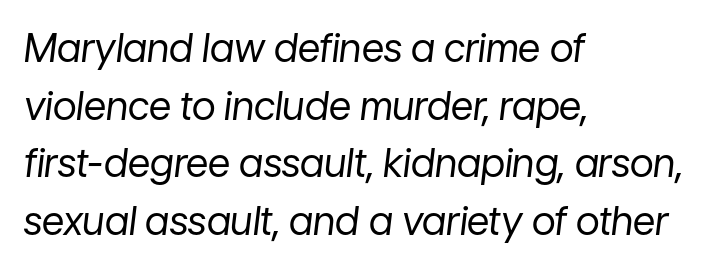
Compared with typical paragraphs, the rows here are spaced about the same. You can tell it's italic because the verticals aren't actually vertical. The gaps between neighbouring characters are ordinary and unremarkable. A quiet, ordinary-to-light weight characterises the typeface. These lines are rendered in a variable-pitch font. The ragged edge is on the right, which tells us the setting is flush left.
